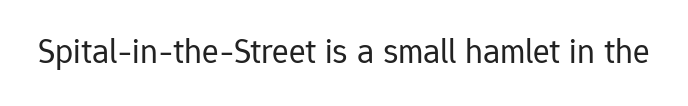
Q: Is the text bold? A: No.
Q: Is the text italic (slanted)? A: No, it is upright.
Q: Is the typeface a serif or a sans-serif typeface? A: Sans-serif.
Q: Is the text underlined? A: No.
Q: Is the spacing between letters normal or unusually wide? A: Normal.
Q: Width (condensed, normal, or wide)? A: Normal.
Q: Stroke contrast? A: Low.
Q: x-height? A: Medium.
Q: Monospaced? A: No.
